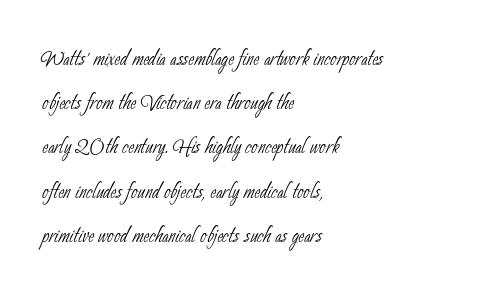
{"serif": "no", "bold": "no", "weight": "thin", "width": "condensed", "stroke_contrast": "low", "x_height": "small", "monospaced": "no", "underline": "no", "align": "left", "line_spacing": "normal", "line_spacing_ratio": 1.58, "letter_spacing": "normal", "letter_spacing_em": 0.0, "glyph_px": 28}
